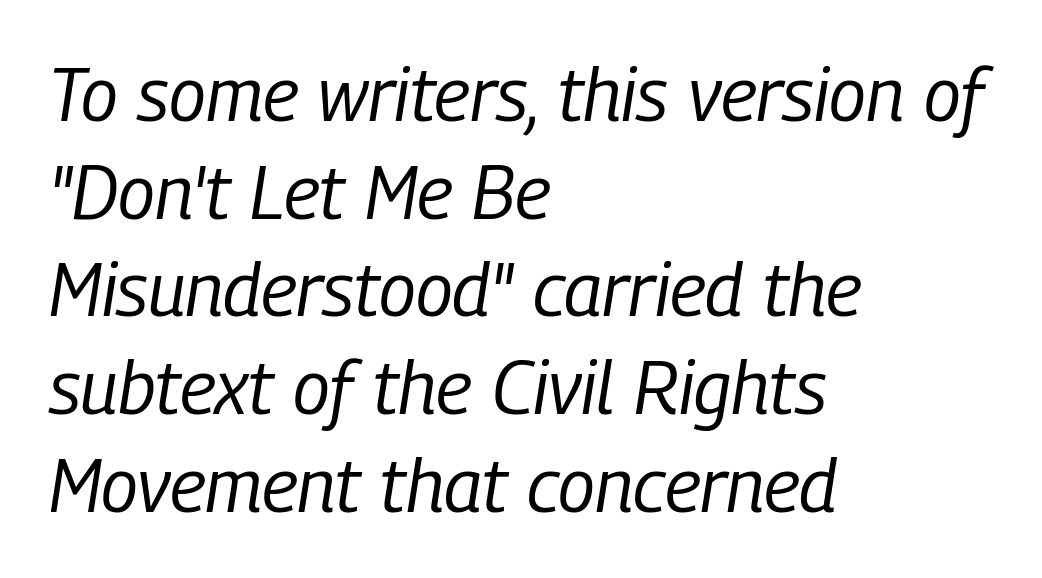
{"italic": "yes", "lean": "right", "slant_degrees": 9, "bold": "no", "weight": "regular", "width": "condensed", "stroke_contrast": "low", "x_height": "medium", "monospaced": "no", "underline": "no", "align": "left", "line_spacing": "normal", "line_spacing_ratio": 1.32, "letter_spacing": "normal", "letter_spacing_em": 0.0, "glyph_px": 74}
